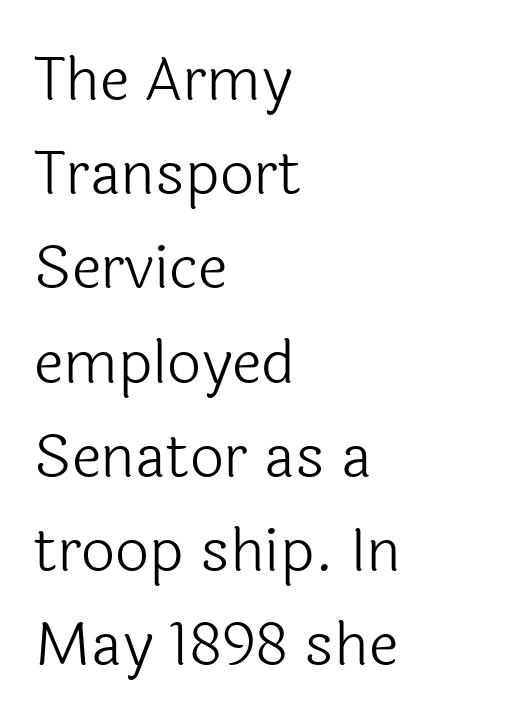
Nobody drew a line under any word here. The gaps between neighbouring characters are ordinary and unremarkable. This is not heavy type; no bold has been used. Think of a printed novel: that variable character pitch is what you see here. The axis of the letterforms is exactly vertical.
